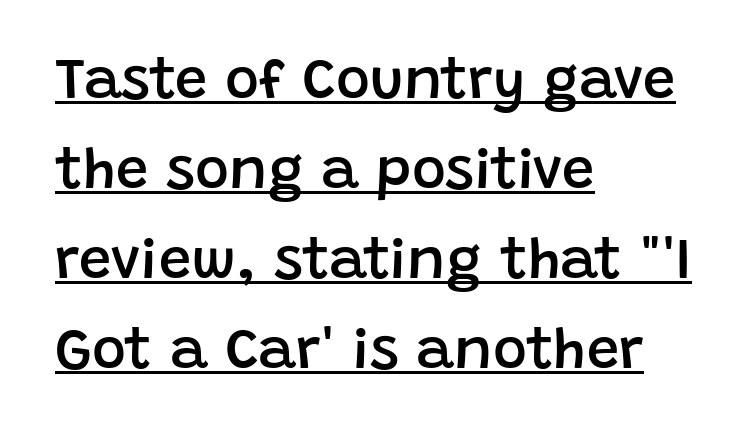
Each letter keeps its own natural width here, so spacing adapts to shape. The leading is moderate, giving the passage an even texture. The face used here is a sans, in the tradition of grotesques and geometrics. A bit beefed up — I'd call it semibold rather than bold. The lettering is marked with a stroke running underneath it. Tall strokes in this sample are plumb rather than angled.
